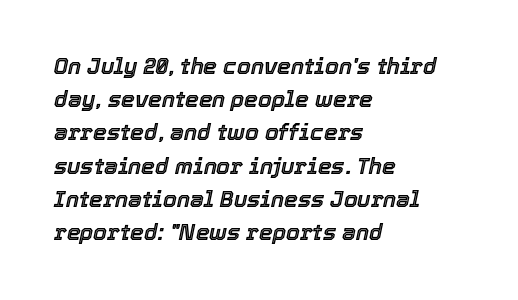
A classic flush-left, rag-right setting is used for this passage. Each word holds together tightly as a unit, with standard inter-letter gaps. A typesetter would mark this as italic. Underline: absent. A typesetter would call this leading conventional body-copy spacing.
